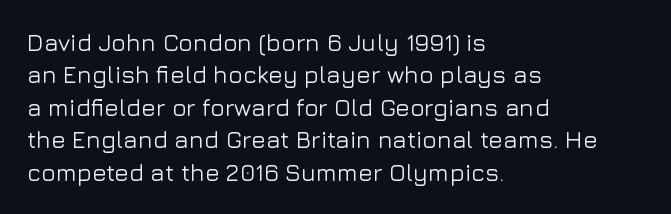
The image shows 24 px text type, upright; set left-aligned, normal line spacing (1.35x), normal letter spacing, not underlined.
